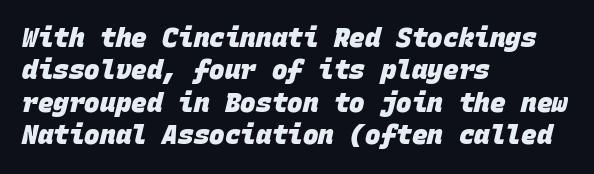
The image shows 26 px bold type; set left-aligned, normal line spacing (1.25x), normal letter spacing, not underlined.
